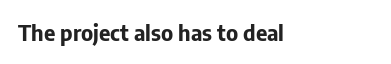
{"italic": "no", "bold": "yes", "underline": "no", "align": "left", "letter_spacing": "normal", "letter_spacing_em": 0.0, "glyph_px": 22}
